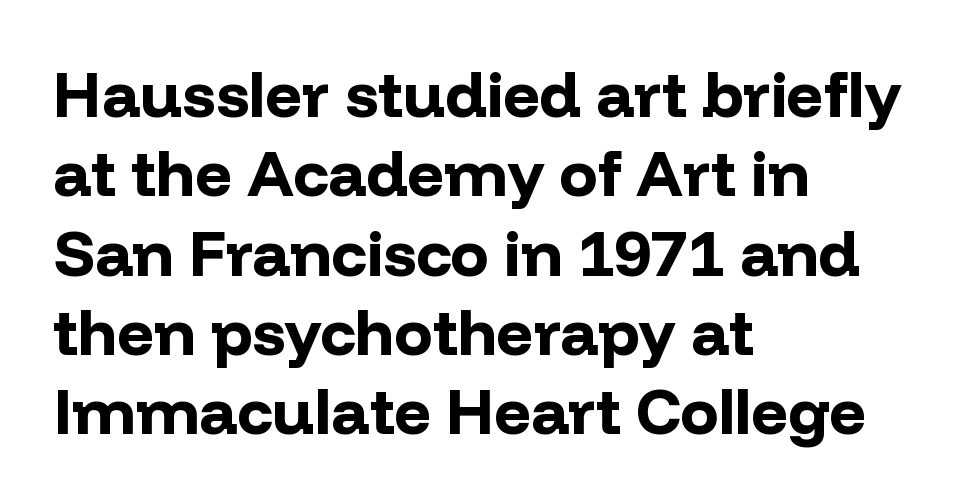
{"serif": "no", "italic": "no", "bold": "yes", "weight": "bold", "width": "normal", "stroke_contrast": "low", "x_height": "medium", "monospaced": "no", "underline": "no", "align": "left", "line_spacing_ratio": 1.24, "letter_spacing": "normal", "letter_spacing_em": 0.0, "glyph_px": 64}
